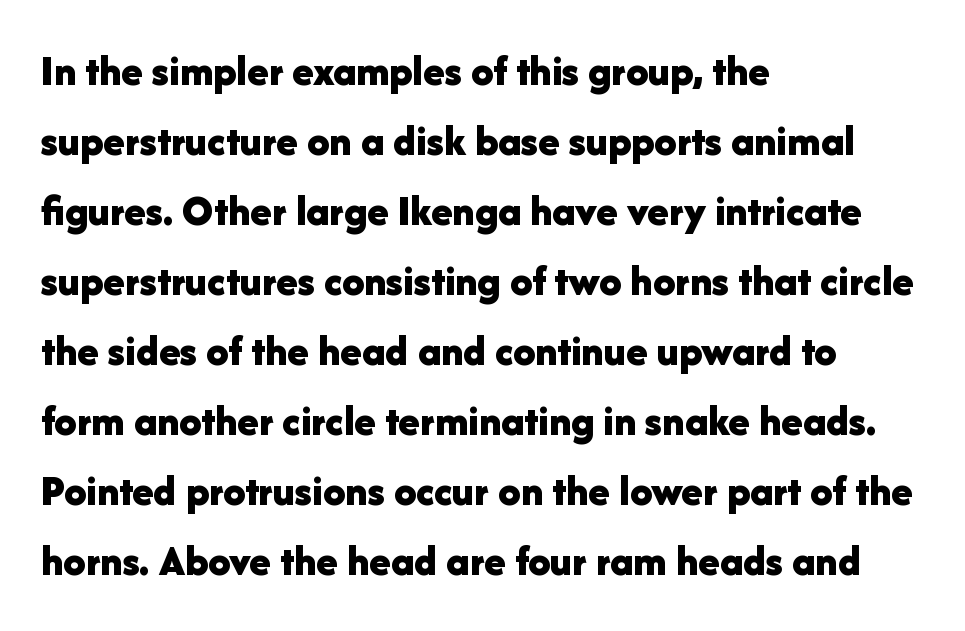
This sample has the flowing, uneven cadence of proportional lettering. These lines are set flush left with a ragged right edge. Students, note that the glyphs here touch the page at normal intervals. Quick note: underline off. These words are printed bold, with thick strokes throughout.
